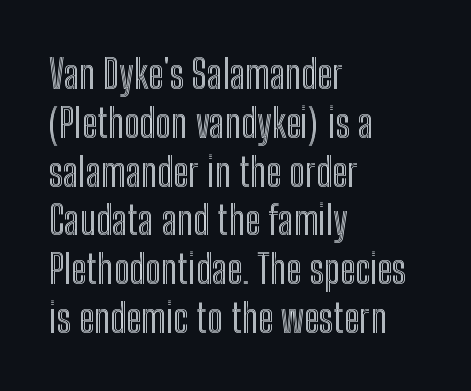
Is the block centered? No — it sits flush against the left margin. Underlining? Definitely not there. Varying glyph widths throughout — classic text-font behaviour. There is no visible air inserted between adjacent glyphs. Designer's note — italics off, roman on.
